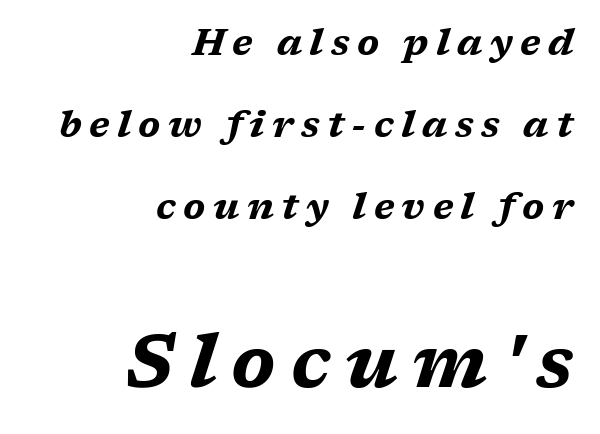
{"italic": "yes", "lean": "right", "slant_degrees": 17, "bold": "yes", "weight": "bold", "width": "wide", "stroke_contrast": "medium", "x_height": "medium", "monospaced": "no", "underline": "no", "align": "right", "line_spacing": "loose", "line_spacing_ratio": 2.21, "letter_spacing": "wide", "letter_spacing_em": 0.2, "larger_block": "second", "size_ratio": 2.0, "glyph_px": 74}
